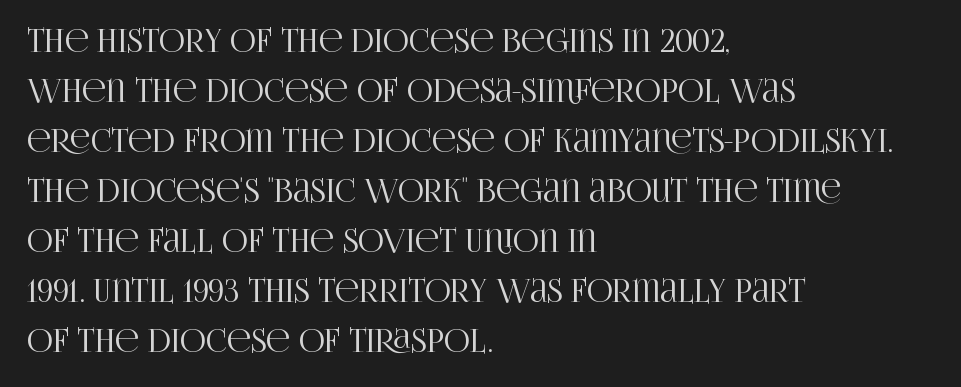
Stroke terminals: seriffed. Horizontal alignment here is leftward, the default for most running prose. Plain, unruled lines of type. The letters sit at their default tracking, neither squeezed nor spread.
